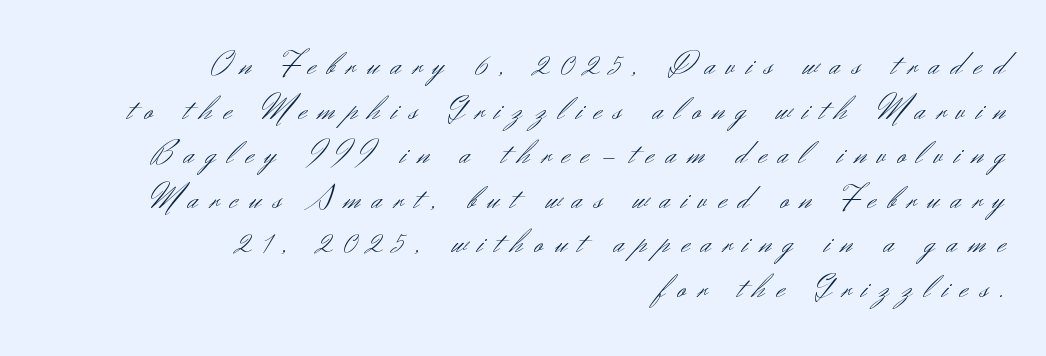
The image shows 34 px light sans-serif type; set right-aligned, normal line spacing (1.31x), unusually wide letter spacing (+0.35 em), not underlined; medium stroke contrast and a small x-height.
